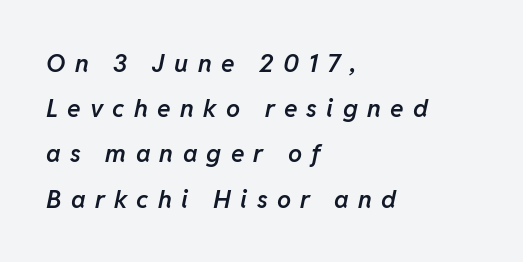
The image shows 25 px text type, italic (leaning right); set left-aligned, line spacing 1.81x, unusually wide letter spacing (+0.37 em), not underlined.
